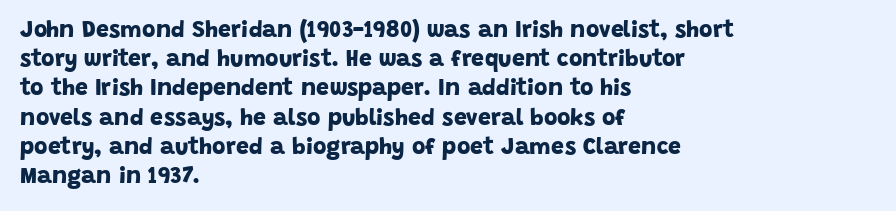
{"bold": "yes", "underline": "no", "align": "left", "line_spacing": "normal", "line_spacing_ratio": 1.27, "letter_spacing": "normal", "letter_spacing_em": 0.0, "glyph_px": 23}
